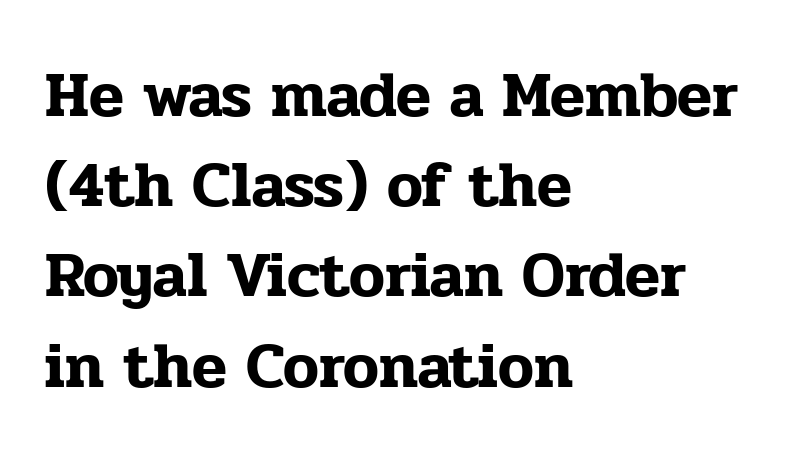
Look at the tracking — it's just the regular setting, nothing added. This block has exactly the height ordinary leading produces. You could not count columns in this text — the font is proportionally spaced. Nobody drew a line under any word here. Reading down the block, your eye returns to a fixed left position each line. When letters stand straight like this, we call the style roman or upright.
